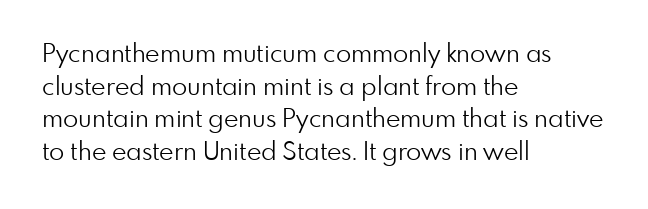
The image shows 25 px text type, upright; set left-aligned, normal line spacing (1.31x), normal letter spacing, not underlined.
